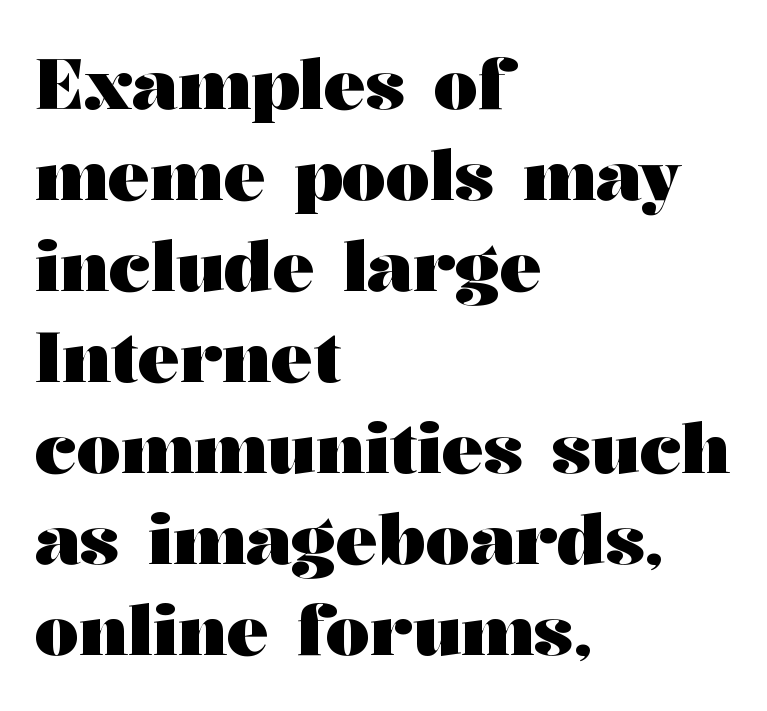
Q: Is the text bold? A: Yes.
Q: Is the text italic (slanted)? A: No, it is upright.
Q: Is the typeface a serif or a sans-serif typeface? A: Serif.
Q: Is the text underlined? A: No.
Q: How is the paragraph aligned? A: Left-aligned.
Q: Is the spacing between letters normal or unusually wide? A: Normal.
Q: Is the spacing between lines tight, normal or loose? A: Normal.
Q: Width (condensed, normal, or wide)? A: Wide.
Q: Stroke contrast? A: Medium.
Q: x-height? A: Medium.
Q: Monospaced? A: No.
